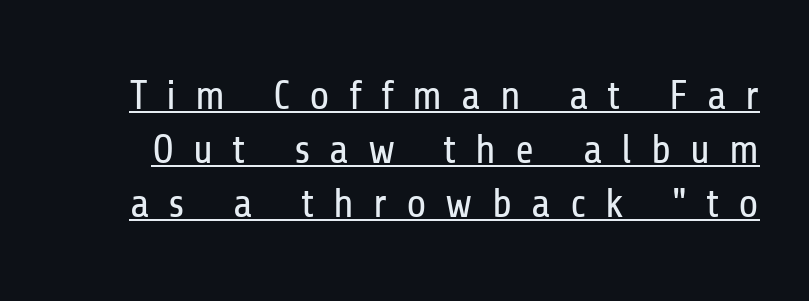
This is not heavy type; no bold has been used. A typesetter would mark this as roman, not italic. The face used here is a sans, in the tradition of grotesques and geometrics. Regarding leading, the lines here are spaced in the standard way. The rendered words wear a rule along their underside. In terms of letterspacing, this is a distinctly airy, spread setting.
